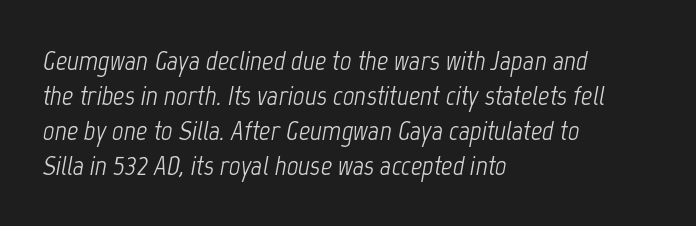
The image shows 28 px light, condensed type, italic (leaning right); set left-aligned, normal line spacing (1.25x), normal letter spacing, not underlined; low stroke contrast and a medium x-height.
